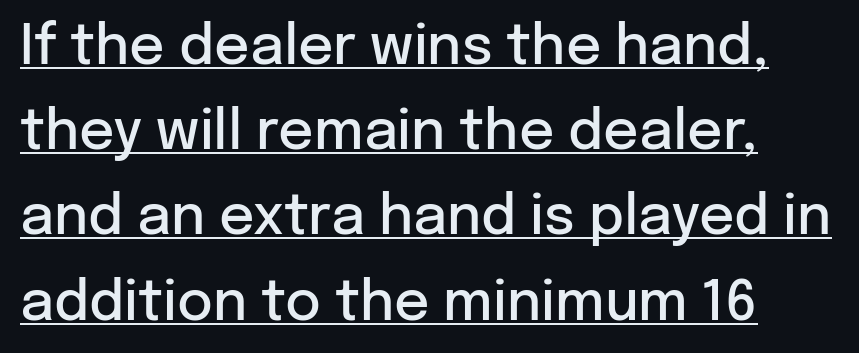
The image shows 55 px semibold sans-serif type, upright; set normal line spacing (1.55x), normal letter spacing, underlined; low stroke contrast and a medium x-height.
